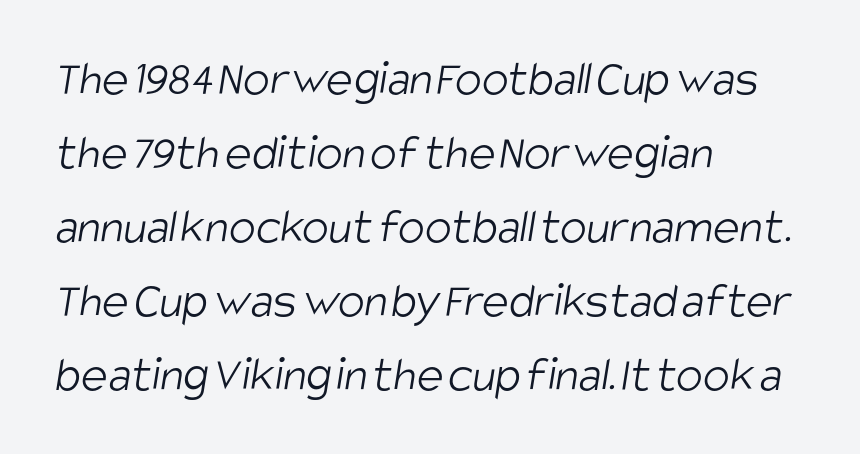
The image shows 50 px light, condensed sans-serif type; set left-aligned, normal line spacing (1.48x), normal letter spacing, not underlined; low stroke contrast and a large x-height.
